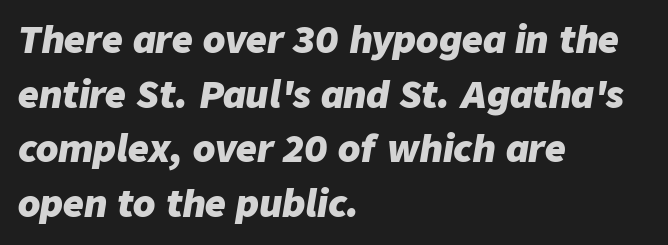
The image shows 36 px heavy type, italic (leaning right); set left-aligned, normal line spacing (1.52x), normal letter spacing, not underlined; low stroke contrast and a medium x-height.
